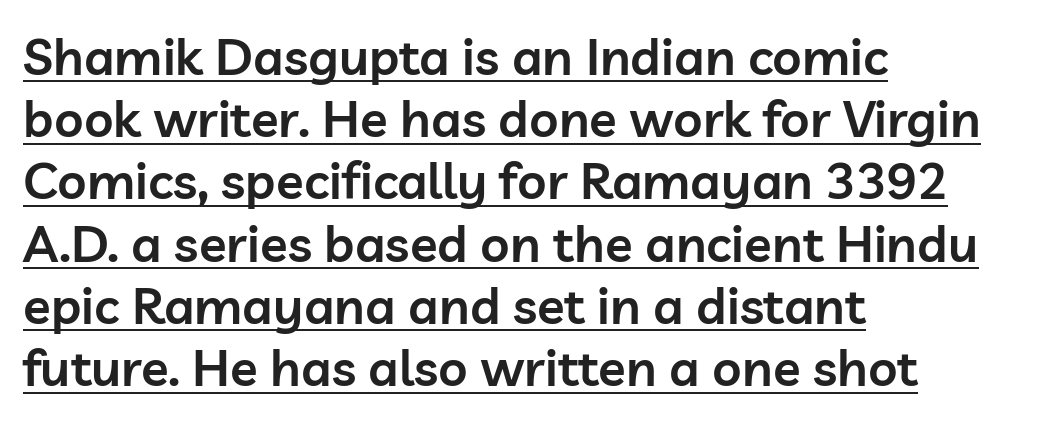
The lettering is marked with a stroke running underneath it. I'd describe the lettering as semibold — firm but not a full bold. The lines in this sample share a left origin and differ only in where they stop. The type is set solid horizontally, with unmodified tracking. A typesetter would label this face a sans.
